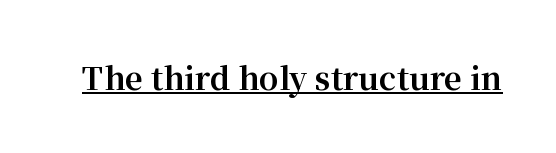
Q: Is the text bold? A: Yes.
Q: Is the text italic (slanted)? A: No, it is upright.
Q: Is the typeface a serif or a sans-serif typeface? A: Serif.
Q: Is the text underlined? A: Yes.
Q: Is the spacing between letters normal or unusually wide? A: Normal.
Q: Width (condensed, normal, or wide)? A: Normal.
Q: Stroke contrast? A: Medium.
Q: x-height? A: Medium.
Q: Monospaced? A: No.
